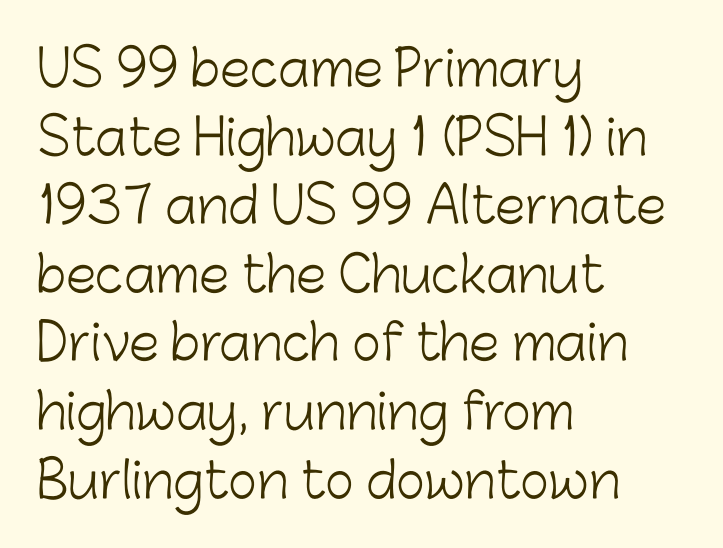
The face used here is proportionally spaced, like ordinary book or web type. Interline gaps are of average width in this sample. Nope, not italic — everything's standing straight. Short note: letters normally spaced. Words float on clear page, feet unadorned.
